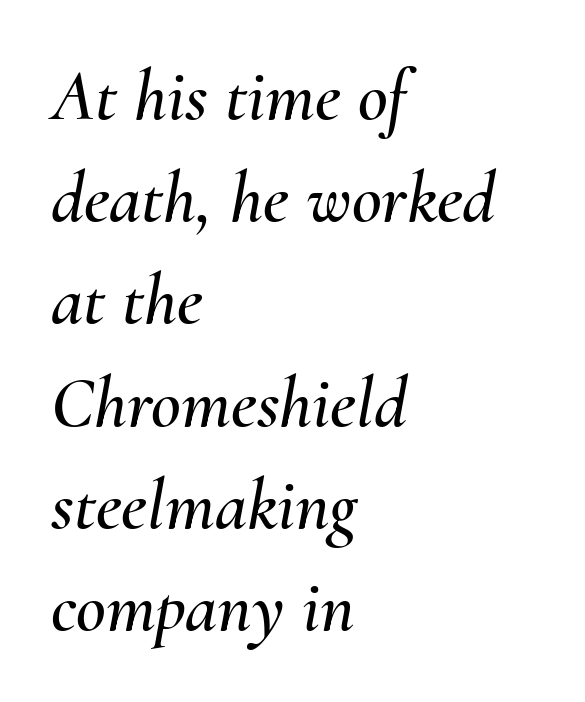
Q: Is the text italic (slanted)? A: Yes, it leans right by about 10 degrees.
Q: Is the text underlined? A: No.
Q: How is the paragraph aligned? A: Left-aligned.
Q: Is the spacing between letters normal or unusually wide? A: Normal.
Q: Is the spacing between lines tight, normal or loose? A: Normal.
Q: Width (condensed, normal, or wide)? A: Normal.
Q: Stroke contrast? A: Medium.
Q: x-height? A: Small.
Q: Monospaced? A: No.
